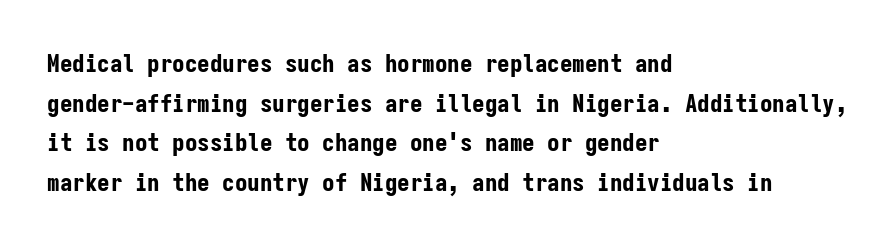
Q: Is the text bold? A: Yes.
Q: Is the text italic (slanted)? A: No, it is upright.
Q: Is the text underlined? A: No.
Q: How is the paragraph aligned? A: Left-aligned.
Q: Is the spacing between letters normal or unusually wide? A: Normal.
Q: Is the spacing between lines tight, normal or loose? A: Normal.
